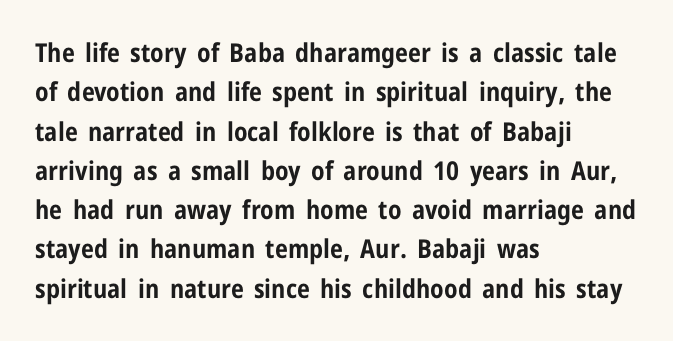
The image shows 26 px bold type, upright; set left-aligned, normal line spacing (1.51x), normal letter spacing, not underlined.
